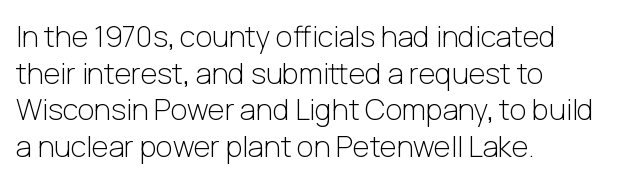
{"serif": "no", "italic": "no", "bold": "no", "weight": "light", "width": "normal", "stroke_contrast": "low", "x_height": "medium", "monospaced": "no", "underline": "no", "align": "left", "line_spacing": "normal", "line_spacing_ratio": 1.26, "letter_spacing": "normal", "letter_spacing_em": 0.0, "glyph_px": 29}
